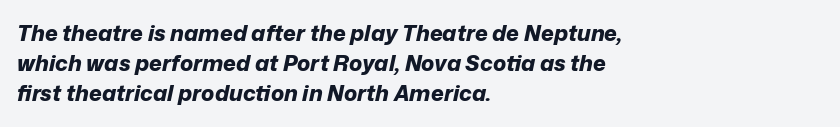
The image shows 22 px bold type, italic (leaning right); set left-aligned, normal line spacing (1.37x), normal letter spacing, not underlined.
